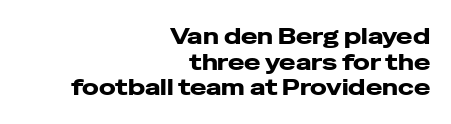
You could call the tracking neutral — neither tight nor loose. When letters stand straight like this, we call the style roman or upright. No word sits above an underline. One-word summary of the alignment: right. Weight: bold.
